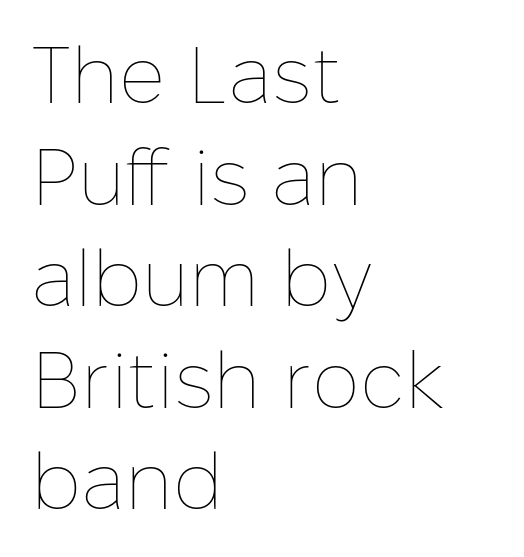
Spacing verdict: proportional, widths tailored to each character. The tracking reads as untouched default to a designer's eye. Stem width sits at or under what a default text font uses. The string is rendered with underlining switched off. The lines are quadded left. Designer's note — italics off, roman on.
